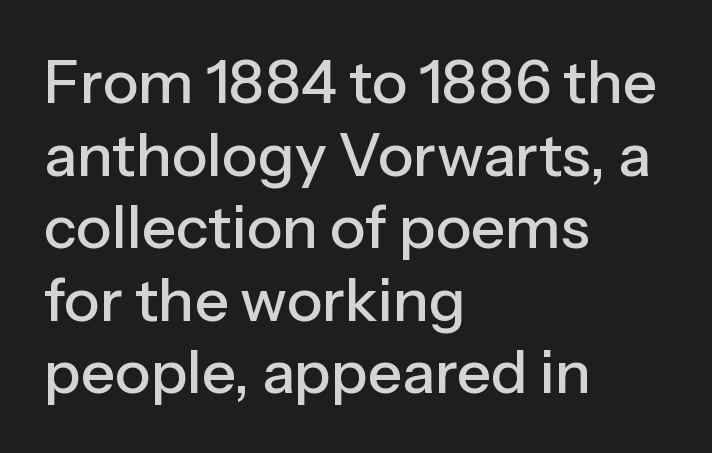
The image shows 60 px sans-serif type, upright; set left-aligned, line spacing 1.21x, normal letter spacing, not underlined; low stroke contrast and a medium x-height.
